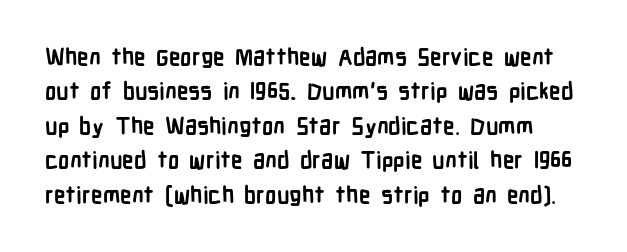
The words here are not underlined. The passage shown is emphatically bold. Ordinary non-slanted type is in use. What's the leading like? Ordinary, nothing unusual. Tracking value appears to be zero — textbook default spacing.
